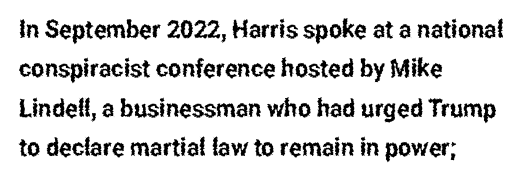
{"italic": "no", "underline": "no", "align": "left", "line_spacing": "normal", "line_spacing_ratio": 1.58, "letter_spacing": "normal", "letter_spacing_em": 0.0, "glyph_px": 25}
